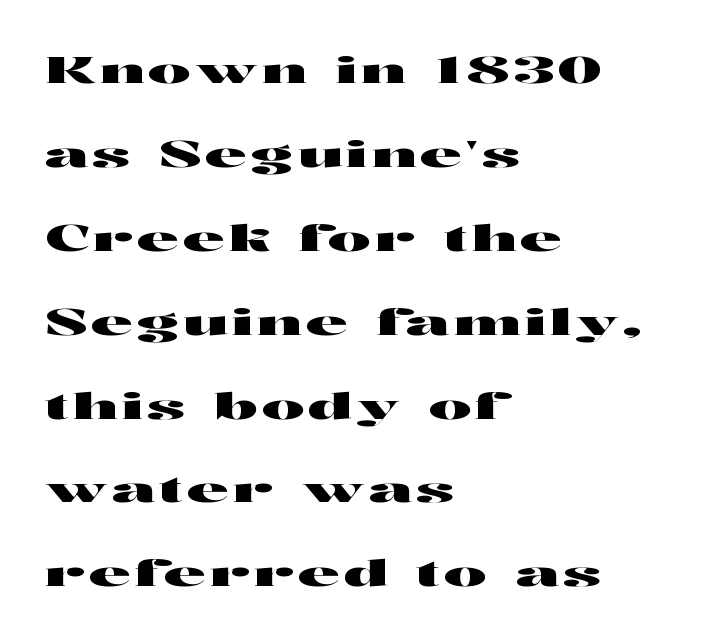
Q: Is the text italic (slanted)? A: No, it is upright.
Q: Is the typeface a serif or a sans-serif typeface? A: Sans-serif.
Q: Is the text underlined? A: No.
Q: How is the paragraph aligned? A: Left-aligned.
Q: Is the spacing between lines tight, normal or loose? A: Loose.
Q: Width (condensed, normal, or wide)? A: Wide.
Q: Stroke contrast? A: High.
Q: x-height? A: Medium.
Q: Monospaced? A: No.
